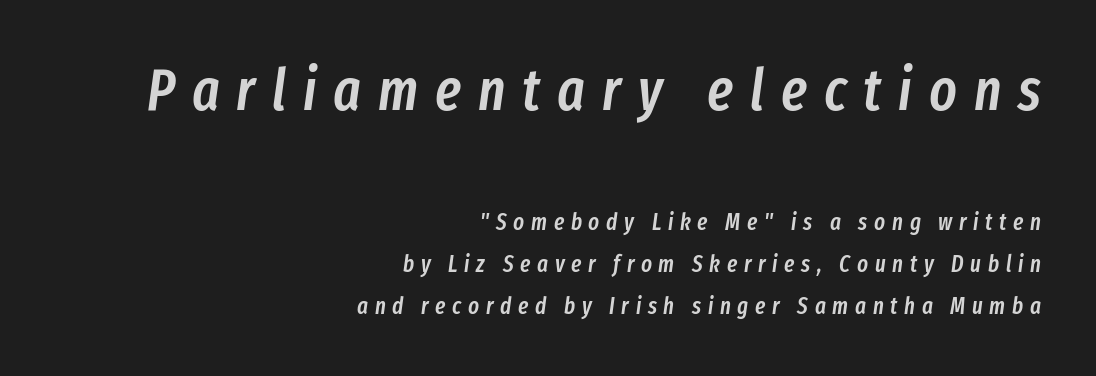
{"italic": "yes", "lean": "right", "slant_degrees": 8, "bold": "semi", "weight": "semibold", "width": "condensed", "stroke_contrast": "low", "x_height": "medium", "monospaced": "no", "underline": "no", "align": "right", "line_spacing_ratio": 1.83, "letter_spacing": "wide", "letter_spacing_em": 0.29, "larger_block": "first", "size_ratio": 2.52, "glyph_px": 58}
